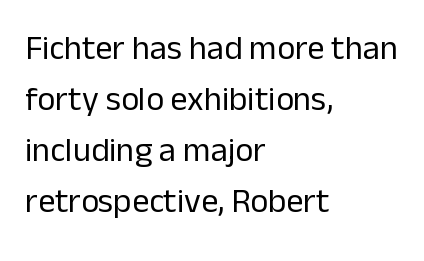
Q: Is the text bold? A: No.
Q: Is the text italic (slanted)? A: No, it is upright.
Q: Is the typeface a serif or a sans-serif typeface? A: Sans-serif.
Q: Is the text underlined? A: No.
Q: How is the paragraph aligned? A: Left-aligned.
Q: Is the spacing between letters normal or unusually wide? A: Normal.
Q: Is the spacing between lines tight, normal or loose? A: Normal.
Q: Width (condensed, normal, or wide)? A: Normal.
Q: Stroke contrast? A: Low.
Q: x-height? A: Medium.
Q: Monospaced? A: No.
